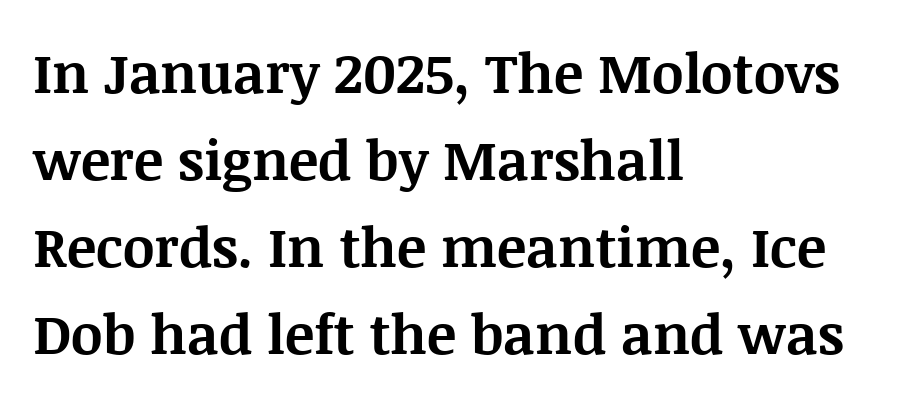
{"serif": "yes", "italic": "no", "bold": "yes", "weight": "bold", "width": "normal", "stroke_contrast": "medium", "x_height": "large", "monospaced": "no", "underline": "no", "align": "left", "line_spacing": "normal", "line_spacing_ratio": 1.58, "letter_spacing": "normal", "letter_spacing_em": 0.0, "glyph_px": 55}
